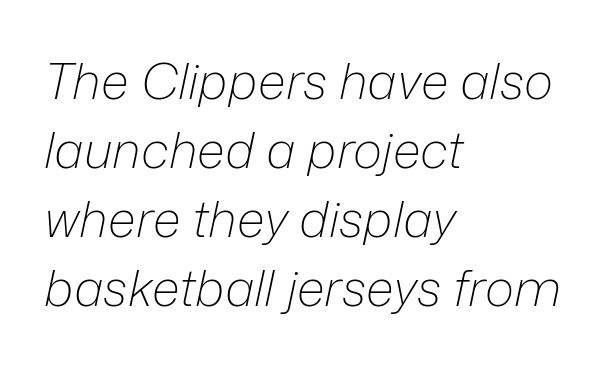
The image shows 50 px light type, italic (leaning right); set left-aligned, normal line spacing (1.38x), normal letter spacing, not underlined; low stroke contrast and a medium x-height.
